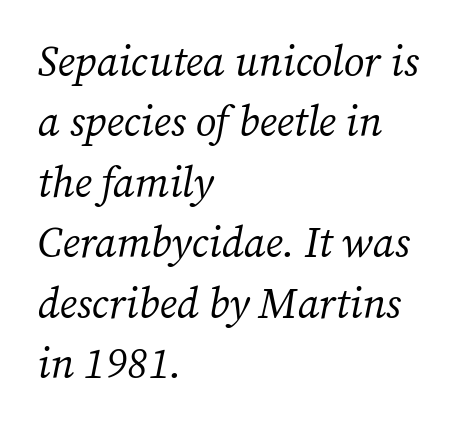
The image shows 42 px regular-weight serif type, italic (leaning right); set left-aligned, normal line spacing (1.44x), normal letter spacing, not underlined; medium stroke contrast and a medium x-height.
